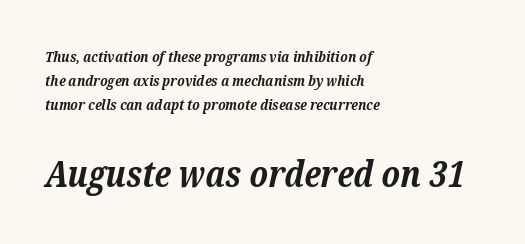
{"serif": "yes", "italic": "yes", "lean": "right", "slant_degrees": 12, "bold": "yes", "weight": "bold", "width": "normal", "stroke_contrast": "low", "x_height": "medium", "monospaced": "no", "underline": "no", "align": "left", "line_spacing": "normal", "line_spacing_ratio": 1.61, "letter_spacing": "normal", "letter_spacing_em": 0.0, "larger_block": "second", "size_ratio": 2.47, "glyph_px": 37}
